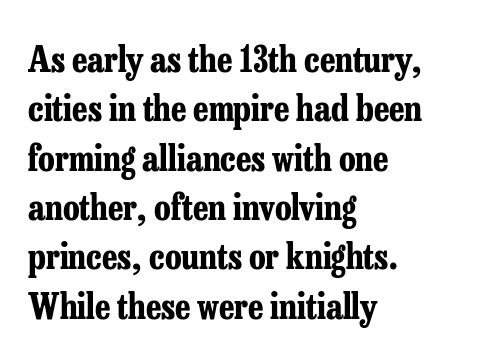
Posture: vertical. Leading: standard. To sum up the face: it has serifs. Looks like regular typesetting: each glyph gets only the width it needs. A student would call this left alignment; a typographer would say flush left, rag right.
